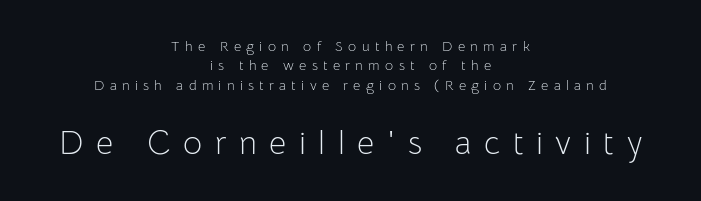
{"serif": "no", "italic": "no", "bold": "no", "weight": "light", "width": "normal", "stroke_contrast": "low", "x_height": "medium", "monospaced": "no", "underline": "no", "align": "center", "line_spacing": "normal", "line_spacing_ratio": 1.39, "letter_spacing": "wide", "letter_spacing_em": 0.38, "larger_block": "second", "size_ratio": 2.36, "glyph_px": 33}
